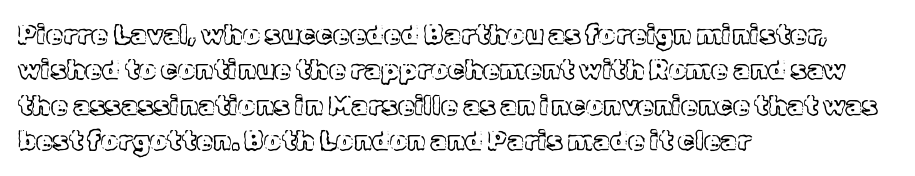
{"italic": "no", "underline": "no", "align": "left", "line_spacing": "normal", "line_spacing_ratio": 1.31, "letter_spacing": "normal", "letter_spacing_em": 0.0, "glyph_px": 27}
